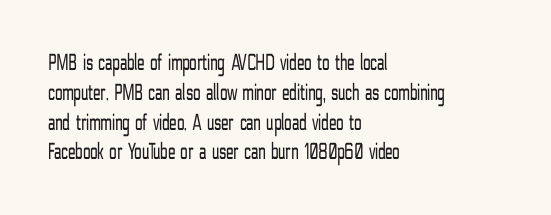
Q: Is the text bold? A: No.
Q: Is the text italic (slanted)? A: No, it is upright.
Q: Is the text underlined? A: No.
Q: How is the paragraph aligned? A: Left-aligned.
Q: Is the spacing between letters normal or unusually wide? A: Normal.
